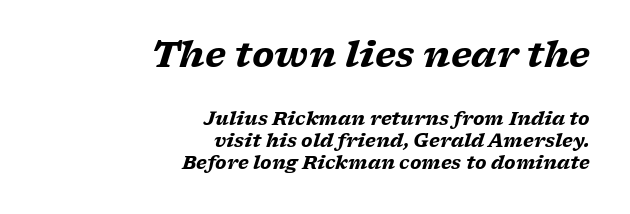
The image shows 35 px heavy, wide serif type, italic (leaning right); set right-aligned, line spacing 1.22x, normal letter spacing, not underlined; the first (top) block is 1.94x larger; low stroke contrast and a medium x-height.
